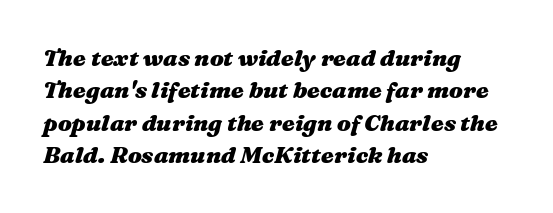
Q: Is the text bold? A: Yes.
Q: Is the text italic (slanted)? A: Yes, it leans right by about 16 degrees.
Q: Is the text underlined? A: No.
Q: How is the paragraph aligned? A: Left-aligned.
Q: Is the spacing between letters normal or unusually wide? A: Normal.
Q: Is the spacing between lines tight, normal or loose? A: Normal.
